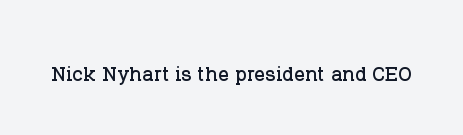
This rendering leaves character spacing at its baseline value. Has an underline been added? It has not. No italicization has been applied; the sample stays upright.
